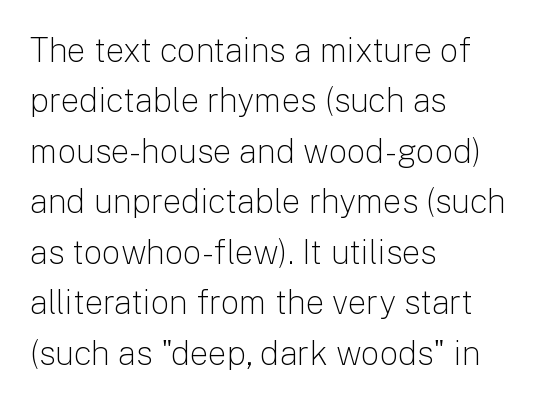
Weight class: somewhere from thin through regular. Honestly, the row spacing looks completely unremarkable. This sample has the flowing, uneven cadence of proportional lettering. A typesetter would call this zero additional tracking. Typeset ragged right — the left edge is the straight one. Honestly, there is no underline to notice here at all.
